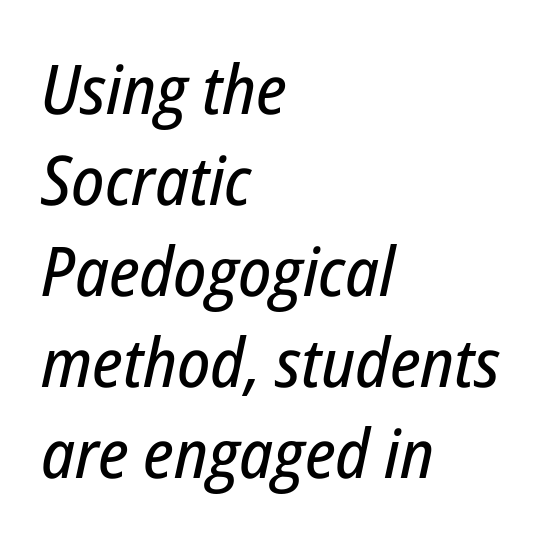
Q: Is the text italic (slanted)? A: Yes, it leans right by about 12 degrees.
Q: Is the text underlined? A: No.
Q: How is the paragraph aligned? A: Left-aligned.
Q: Is the spacing between letters normal or unusually wide? A: Normal.
Q: Is the spacing between lines tight, normal or loose? A: Normal.
Q: Width (condensed, normal, or wide)? A: Condensed.
Q: Stroke contrast? A: Low.
Q: x-height? A: Medium.
Q: Monospaced? A: No.
